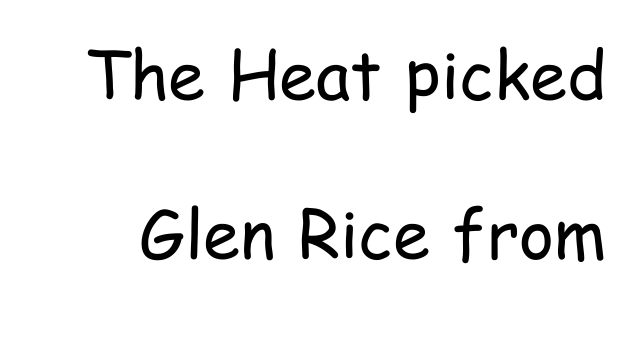
Q: Is the text bold? A: No.
Q: Is the text italic (slanted)? A: No, it is upright.
Q: Is the typeface a serif or a sans-serif typeface? A: Sans-serif.
Q: Is the text underlined? A: No.
Q: Is the spacing between letters normal or unusually wide? A: Normal.
Q: Is the spacing between lines tight, normal or loose? A: Loose.
Q: Width (condensed, normal, or wide)? A: Condensed.
Q: Stroke contrast? A: Low.
Q: x-height? A: Medium.
Q: Monospaced? A: No.
